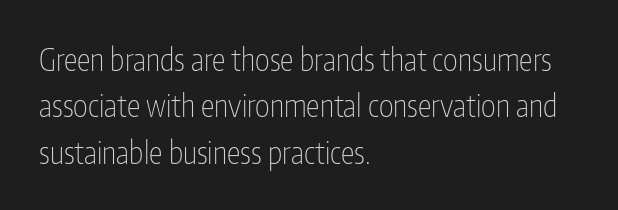
This is not heavy type; no bold has been used. The paragraph has a hard left edge and a soft right edge. The letters carry no serifs — their stems end cleanly without finishing strokes. Designer's note — italics off, roman on. What's the leading like? Ordinary, nothing unusual. Type without underlining.
